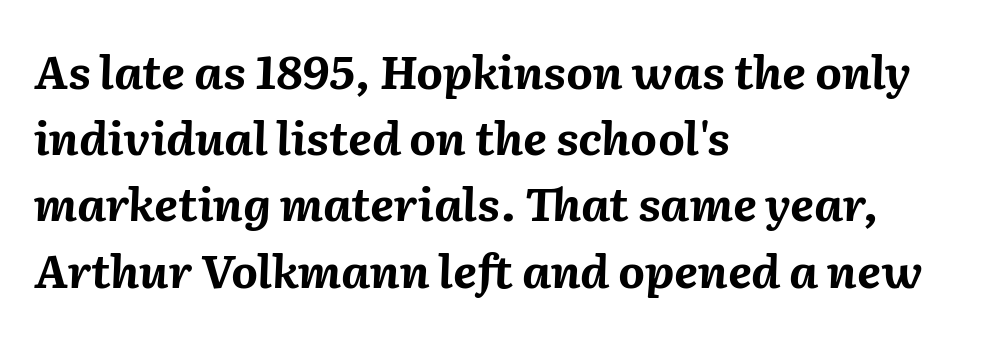
All the whitespace from short lines collects on the right. The face used here is proportionally spaced, like ordinary book or web type. The area under the type is left untouched. Between one letter and the next there's only the usual sliver of space. Caption: bold face, heavy strokes.
